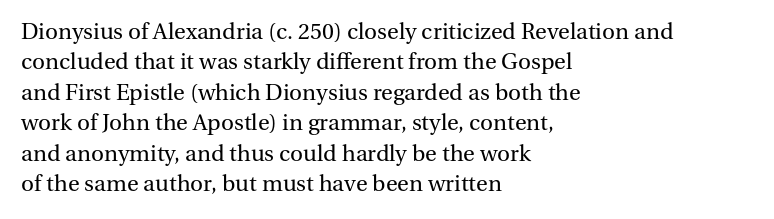
Q: Is the text bold? A: No.
Q: Is the text italic (slanted)? A: No, it is upright.
Q: Is the text underlined? A: No.
Q: How is the paragraph aligned? A: Left-aligned.
Q: Is the spacing between letters normal or unusually wide? A: Normal.
Q: Is the spacing between lines tight, normal or loose? A: Normal.
